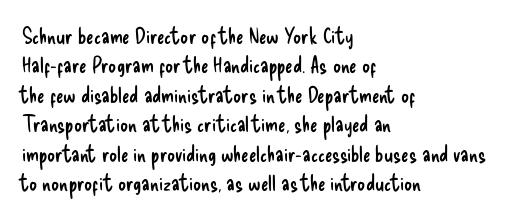
Q: Is the text bold? A: No.
Q: Is the text italic (slanted)? A: No, it is upright.
Q: Is the text underlined? A: No.
Q: How is the paragraph aligned? A: Left-aligned.
Q: Is the spacing between letters normal or unusually wide? A: Normal.
Q: Is the spacing between lines tight, normal or loose? A: Normal.
